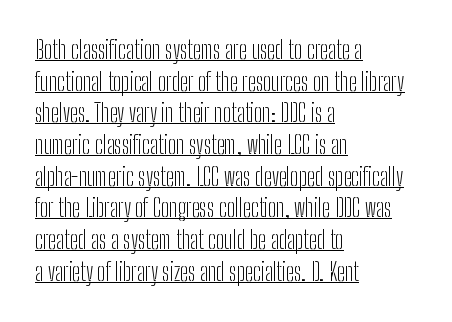
Spacing between characters is what you'd get straight out of the box. Reading down the column, the eye jumps a familiar distance to each next line. Students, observe the line beneath the letters — that is underlining. The weight would be labelled regular, book, light, or lighter still. The passage is arranged the way most books set body copy — flush left.
